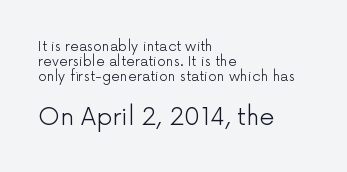
{"italic": "no", "bold": "no", "underline": "no", "align": "left", "line_spacing": "tight", "line_spacing_ratio": 1.07, "letter_spacing": "normal", "letter_spacing_em": 0.0, "larger_block": "second", "size_ratio": 1.71, "glyph_px": 24}
